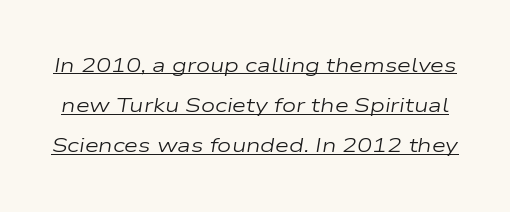
The typeface has the unassuming heft of standard copy or less. Inter-character spacing is left at the font's built-in metrics. You could fit nearly another row in the gap between these rows. Would a proofreader flag this as italicized? Yes. Underlining? Definitely there.
